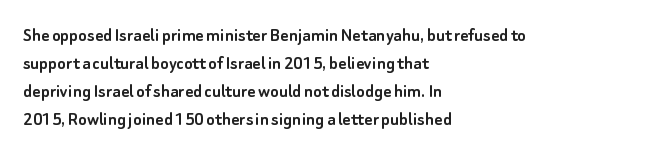
The image shows 20 px text type, upright; set left-aligned, normal line spacing (1.4x), normal letter spacing, not underlined.
